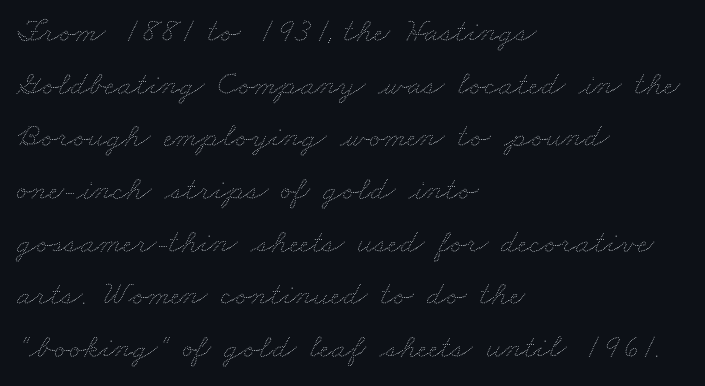
{"bold": "no", "weight": "thin", "width": "wide", "stroke_contrast": "medium", "x_height": "small", "monospaced": "no", "underline": "no", "align": "left", "line_spacing": "normal", "line_spacing_ratio": 1.55, "letter_spacing": "normal", "letter_spacing_em": 0.0, "glyph_px": 34}
